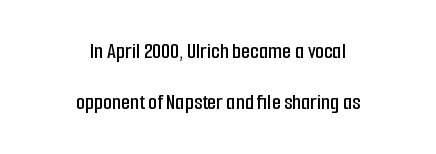
The image shows 23 px text type, upright; set centered, loose line spacing (2.23x), normal letter spacing, not underlined.
